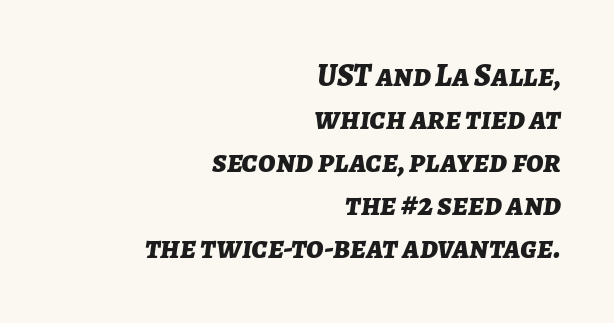
The image shows 32 px bold type, italic (leaning right); set right-aligned, normal line spacing (1.34x), normal letter spacing, not underlined; low stroke contrast and a medium x-height.
